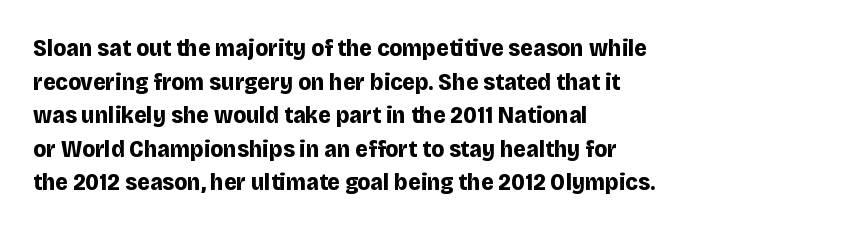
Q: Is the text bold? A: Yes.
Q: Is the text italic (slanted)? A: No, it is upright.
Q: Is the text underlined? A: No.
Q: How is the paragraph aligned? A: Left-aligned.
Q: Is the spacing between letters normal or unusually wide? A: Normal.
Q: Is the spacing between lines tight, normal or loose? A: Normal.
